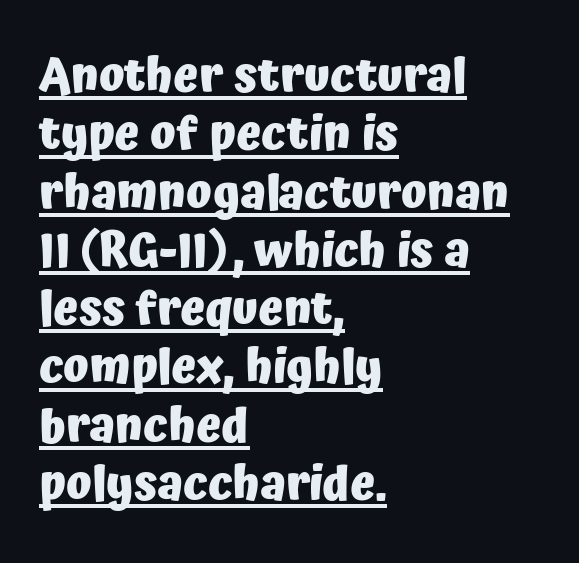
The image shows 47 px heavy sans-serif type, upright; set left-aligned, line spacing 1.24x, normal letter spacing, underlined; low stroke contrast and a medium x-height.
